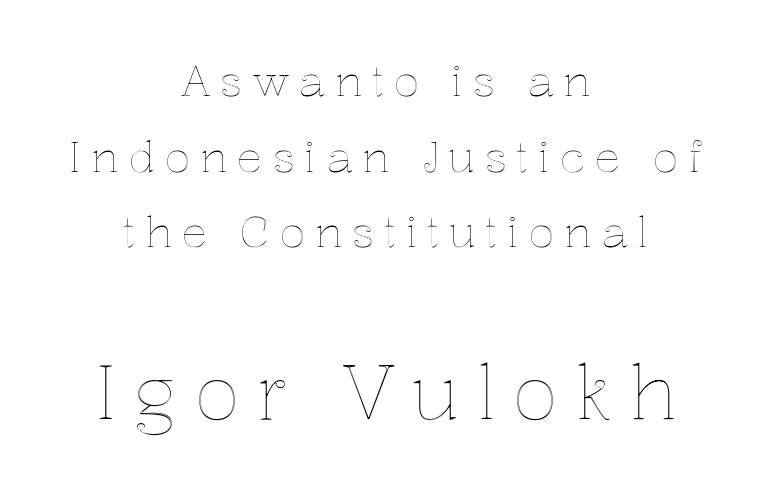
{"italic": "no", "width": "normal", "x_height": "medium", "monospaced": "no", "underline": "no", "align": "center", "line_spacing_ratio": 1.76, "letter_spacing": "wide", "letter_spacing_em": 0.22, "larger_block": "second", "size_ratio": 1.77, "glyph_px": 76}
